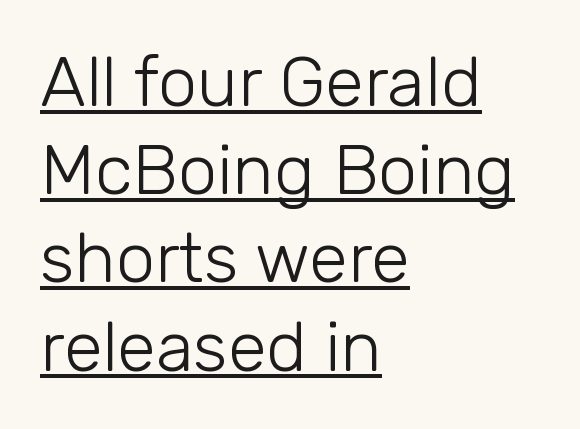
{"serif": "no", "italic": "no", "bold": "no", "weight": "light", "width": "normal", "stroke_contrast": "low", "x_height": "medium", "monospaced": "no", "underline": "yes", "align": "left", "line_spacing": "normal", "line_spacing_ratio": 1.26, "letter_spacing": "normal", "letter_spacing_em": 0.0, "glyph_px": 70}
